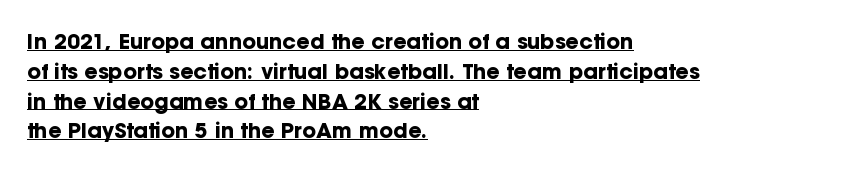
{"italic": "no", "bold": "yes", "underline": "yes", "align": "left", "line_spacing": "normal", "line_spacing_ratio": 1.42, "letter_spacing": "normal", "letter_spacing_em": 0.0, "glyph_px": 21}
